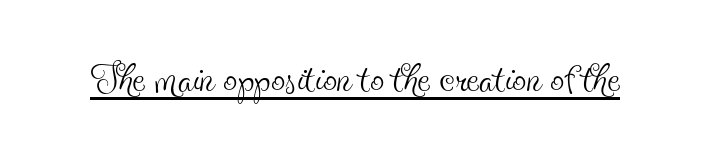
The type family on display is of the serif kind. The rendering uses natural spacing where letterforms have individual widths. The rendering keeps characters at their native spacing. The typesetter has applied underlining to the passage shown.
